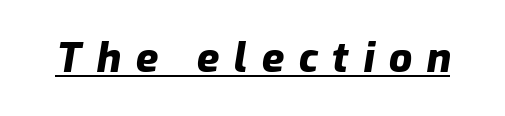
The image shows 41 px heavy type, italic (leaning right); set unusually wide letter spacing (+0.35 em), underlined; low stroke contrast and a medium x-height.
